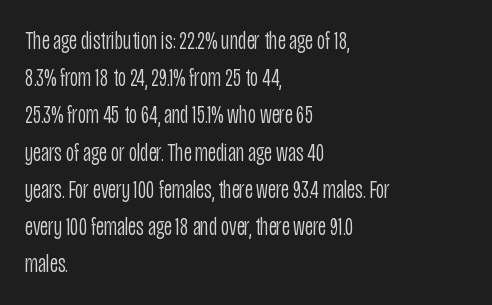
Each new line begins a customary step beneath the previous one. In CSS terms this would be text-align: left. Every character sits straight up, as roman type does. Inter-character spacing is left at the font's built-in metrics.
